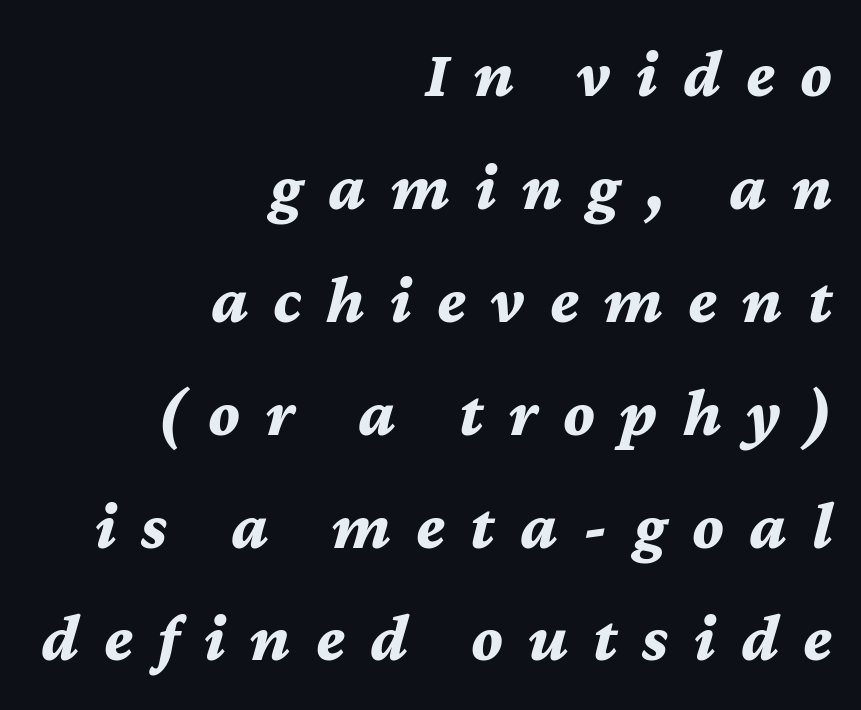
Q: Is the text bold? A: Yes.
Q: Is the text italic (slanted)? A: Yes, it leans right by about 12 degrees.
Q: Is the text underlined? A: No.
Q: How is the paragraph aligned? A: Right-aligned.
Q: Is the spacing between letters normal or unusually wide? A: Unusually wide.
Q: Is the spacing between lines tight, normal or loose? A: Normal.
Q: Width (condensed, normal, or wide)? A: Normal.
Q: Stroke contrast? A: Medium.
Q: x-height? A: Medium.
Q: Monospaced? A: No.
